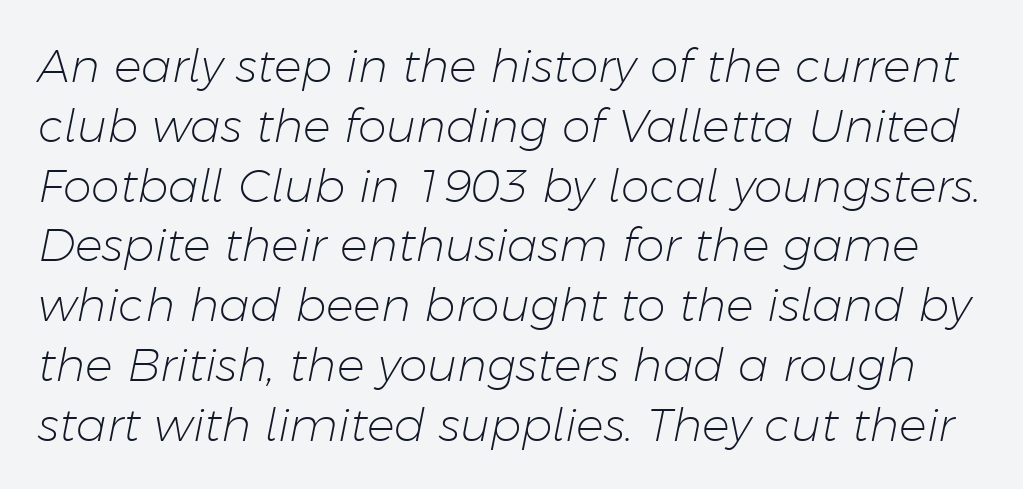
The image shows 46 px light type, italic (leaning right); set normal line spacing (1.3x), normal letter spacing, not underlined; low stroke contrast and a medium x-height.
